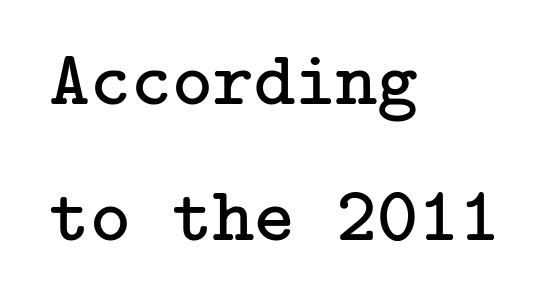
The image shows 78 px regular-weight serif type, upright; set left-aligned, line spacing 1.75x, normal letter spacing, not underlined; low stroke contrast and a medium x-height.
